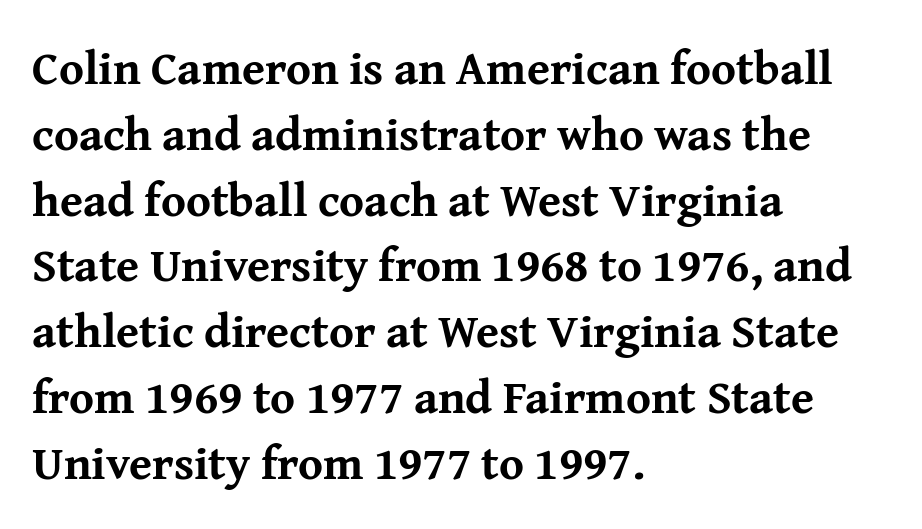
Q: Is the text bold? A: Yes.
Q: Is the text italic (slanted)? A: No, it is upright.
Q: Is the typeface a serif or a sans-serif typeface? A: Serif.
Q: Is the text underlined? A: No.
Q: How is the paragraph aligned? A: Left-aligned.
Q: Is the spacing between letters normal or unusually wide? A: Normal.
Q: Is the spacing between lines tight, normal or loose? A: Normal.
Q: Width (condensed, normal, or wide)? A: Normal.
Q: Stroke contrast? A: Medium.
Q: x-height? A: Medium.
Q: Monospaced? A: No.
